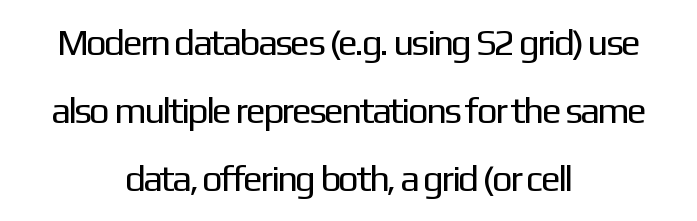
The image shows 37 px regular-weight sans-serif type, upright; set centered, line spacing 1.84x, normal letter spacing, not underlined; low stroke contrast and a medium x-height.
